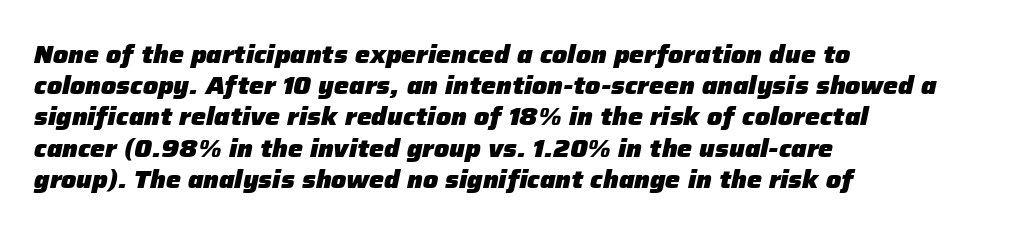
Q: Is the text bold? A: Yes.
Q: Is the text italic (slanted)? A: Yes, it leans right by about 12 degrees.
Q: Is the text underlined? A: No.
Q: How is the paragraph aligned? A: Left-aligned.
Q: Is the spacing between letters normal or unusually wide? A: Normal.
Q: Is the spacing between lines tight, normal or loose? A: Normal.
